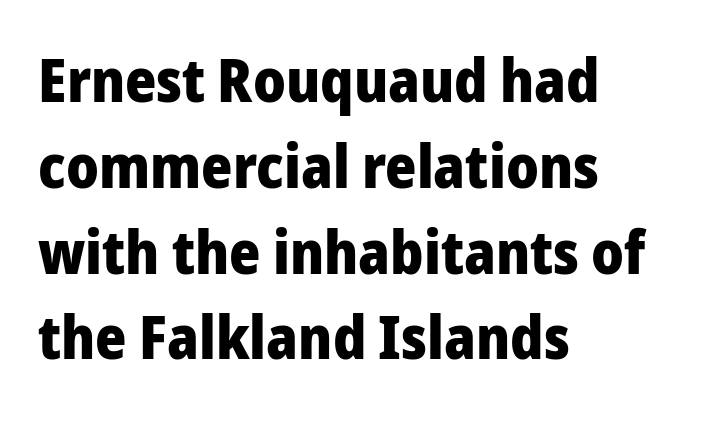
Unmarked baselines from the first word to the last. This sample uses an upright cut, with every glyph sitting square on the baseline. Left-aligned paragraph, ragged on the right. Check where the strokes stop: nothing finishes them off — pure sans.
